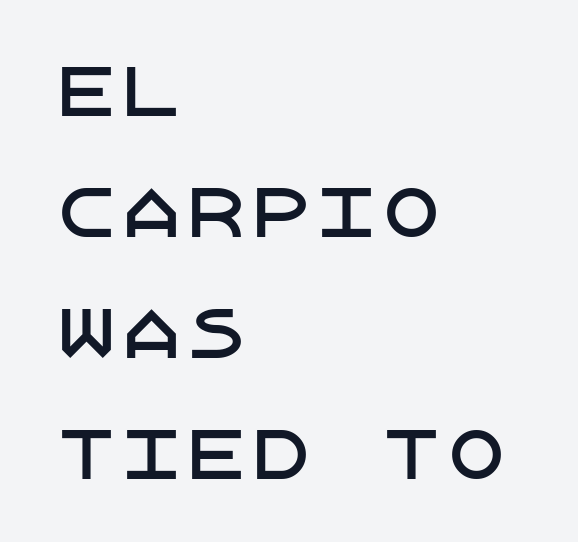
The image shows 65 px sans-serif type, upright; set left-aligned, line spacing 1.86x, normal letter spacing, not underlined; low stroke contrast and a large x-height.
